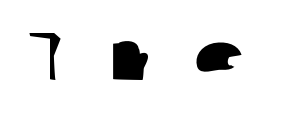
{"serif": "no", "width": "wide", "stroke_contrast": "low", "x_height": "medium", "monospaced": "no", "underline": "no", "letter_spacing": "wide", "letter_spacing_em": 0.45, "glyph_px": 69}
